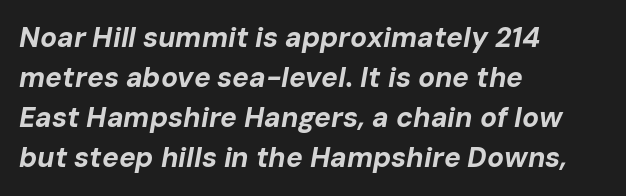
Q: Is the text bold? A: Yes.
Q: Is the text italic (slanted)? A: Yes, it leans right by about 10 degrees.
Q: Is the text underlined? A: No.
Q: How is the paragraph aligned? A: Left-aligned.
Q: Is the spacing between letters normal or unusually wide? A: Normal.
Q: Is the spacing between lines tight, normal or loose? A: Normal.
Q: Width (condensed, normal, or wide)? A: Normal.
Q: Stroke contrast? A: Low.
Q: x-height? A: Medium.
Q: Monospaced? A: No.
